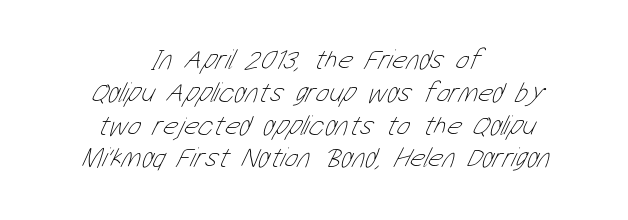
{"bold": "no", "weight": "thin", "width": "condensed", "stroke_contrast": "low", "x_height": "medium", "monospaced": "no", "underline": "no", "align": "center", "line_spacing_ratio": 1.17, "letter_spacing": "normal", "letter_spacing_em": 0.0, "glyph_px": 28}
